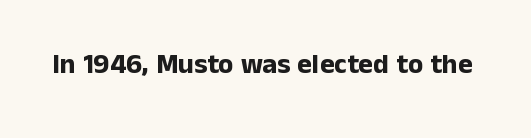
{"serif": "no", "italic": "no", "bold": "yes", "weight": "bold", "width": "normal", "stroke_contrast": "low", "x_height": "medium", "monospaced": "no", "underline": "no", "letter_spacing": "normal", "letter_spacing_em": 0.0, "glyph_px": 28}
